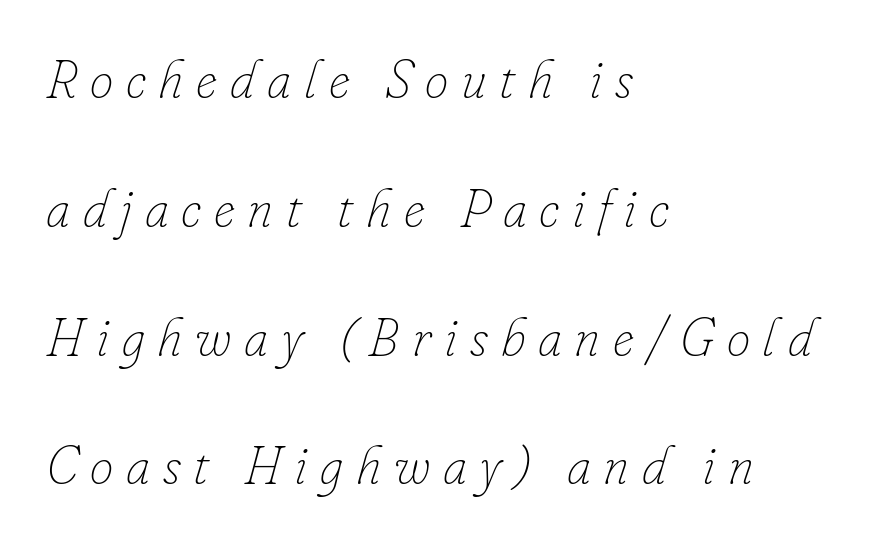
{"italic": "yes", "lean": "right", "slant_degrees": 16, "bold": "no", "weight": "thin", "width": "normal", "stroke_contrast": "low", "x_height": "small", "monospaced": "no", "underline": "no", "align": "left", "line_spacing": "loose", "line_spacing_ratio": 2.43, "letter_spacing": "wide", "letter_spacing_em": 0.24, "glyph_px": 53}
